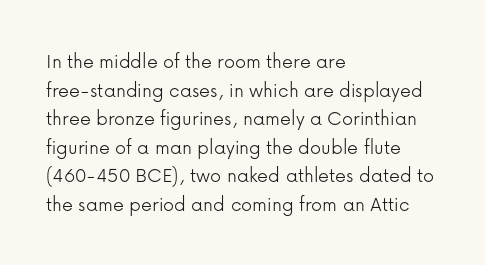
Q: Is the text bold? A: No.
Q: Is the text italic (slanted)? A: No, it is upright.
Q: Is the text underlined? A: No.
Q: How is the paragraph aligned? A: Left-aligned.
Q: Is the spacing between letters normal or unusually wide? A: Normal.
Q: Is the spacing between lines tight, normal or loose? A: Normal.
